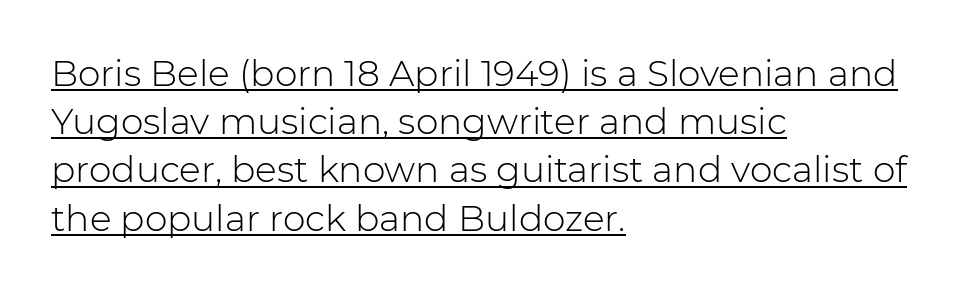
{"serif": "no", "italic": "no", "bold": "no", "weight": "light", "width": "normal", "stroke_contrast": "low", "x_height": "medium", "monospaced": "no", "underline": "yes", "align": "left", "line_spacing": "normal", "line_spacing_ratio": 1.34, "letter_spacing": "normal", "letter_spacing_em": 0.0, "glyph_px": 36}
